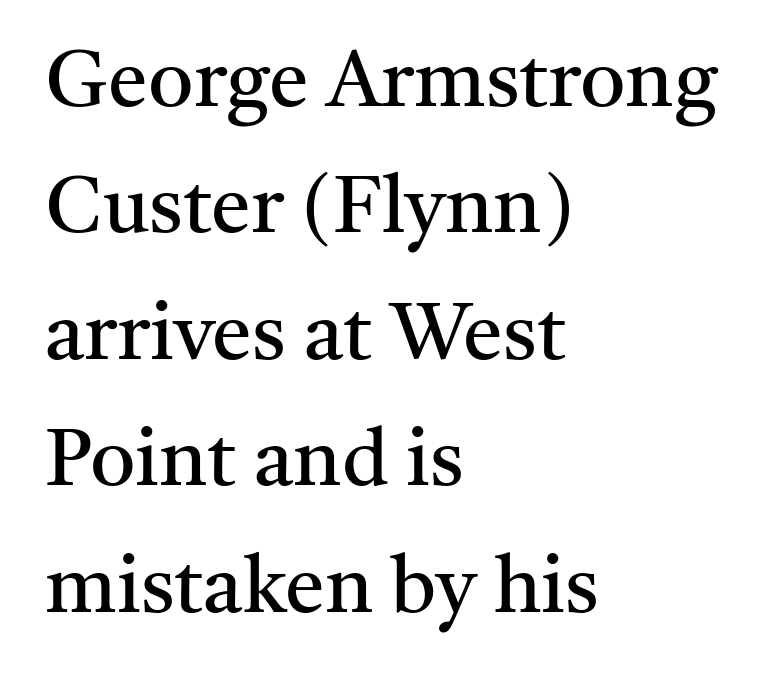
Q: Is the text bold? A: No.
Q: Is the text italic (slanted)? A: No, it is upright.
Q: Is the typeface a serif or a sans-serif typeface? A: Serif.
Q: Is the text underlined? A: No.
Q: How is the paragraph aligned? A: Left-aligned.
Q: Is the spacing between letters normal or unusually wide? A: Normal.
Q: Is the spacing between lines tight, normal or loose? A: Normal.
Q: Width (condensed, normal, or wide)? A: Normal.
Q: Stroke contrast? A: Medium.
Q: x-height? A: Medium.
Q: Monospaced? A: No.
